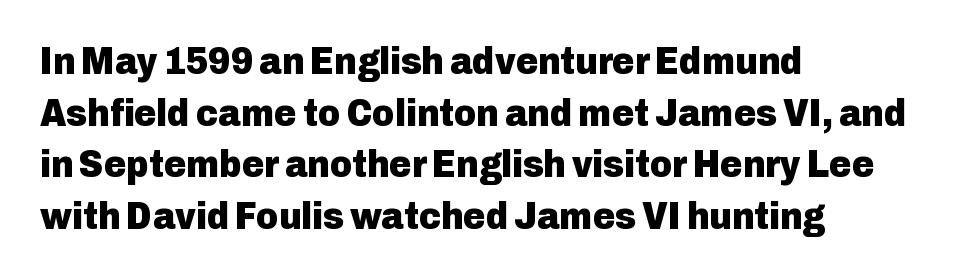
{"serif": "no", "italic": "no", "bold": "yes", "weight": "heavy", "width": "normal", "stroke_contrast": "low", "x_height": "medium", "monospaced": "no", "underline": "no", "align": "left", "line_spacing": "normal", "line_spacing_ratio": 1.36, "letter_spacing": "normal", "letter_spacing_em": 0.0, "glyph_px": 38}
